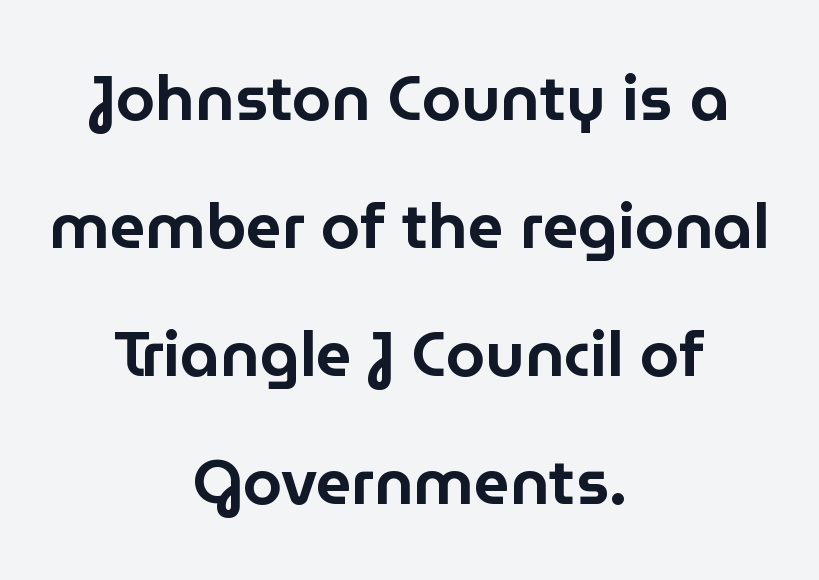
Q: Is the text italic (slanted)? A: No, it is upright.
Q: Is the typeface a serif or a sans-serif typeface? A: Sans-serif.
Q: Is the text underlined? A: No.
Q: How is the paragraph aligned? A: Centered.
Q: Is the spacing between letters normal or unusually wide? A: Normal.
Q: Is the spacing between lines tight, normal or loose? A: Loose.
Q: Width (condensed, normal, or wide)? A: Normal.
Q: Stroke contrast? A: Low.
Q: x-height? A: Medium.
Q: Monospaced? A: No.
